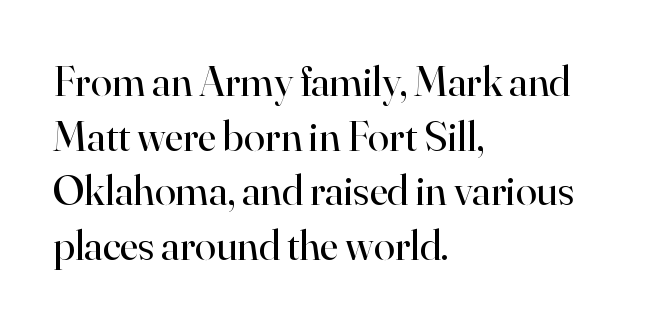
Q: Is the text bold? A: No.
Q: Is the text italic (slanted)? A: No, it is upright.
Q: Is the typeface a serif or a sans-serif typeface? A: Serif.
Q: Is the text underlined? A: No.
Q: How is the paragraph aligned? A: Left-aligned.
Q: Is the spacing between letters normal or unusually wide? A: Normal.
Q: Is the spacing between lines tight, normal or loose? A: Normal.
Q: Width (condensed, normal, or wide)? A: Normal.
Q: Stroke contrast? A: High.
Q: x-height? A: Small.
Q: Monospaced? A: No.
